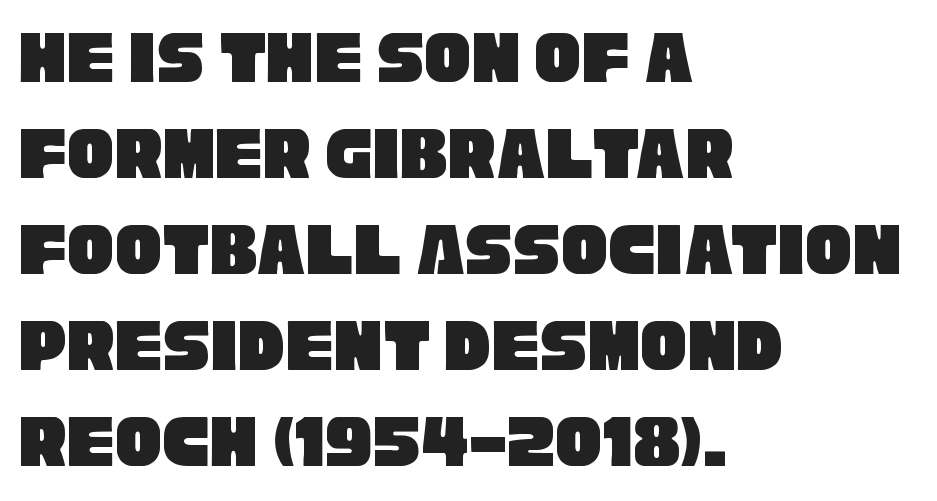
A classic flush-left, rag-right setting is used for this passage. Any mark beneath the type? The region is blank. Think of a printed novel: that variable character pitch is what you see here. Grotesque or geometric, the face here clearly has no serifs.
